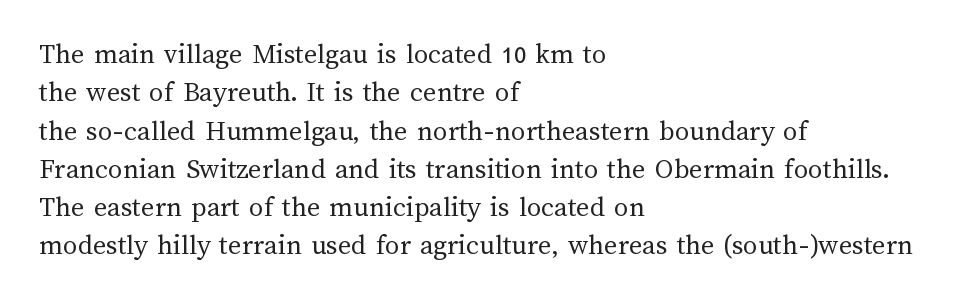
The image shows 29 px regular-weight type, upright; set left-aligned, normal line spacing (1.32x), normal letter spacing, not underlined; medium stroke contrast and a medium x-height.
